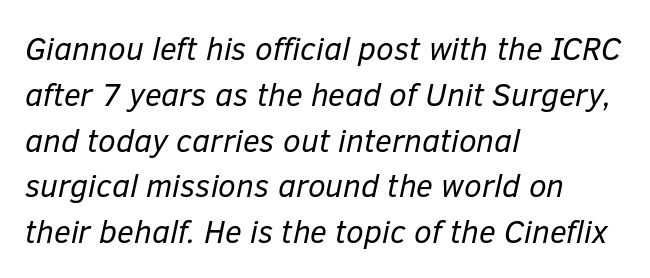
Every row of glyphs begins at an identical x-position on the left. Tracking here is standard; glyphs follow each other at the usual distance. Rows of type keep a routine distance in the vertical direction. Check the space under the baseline: it is left empty.
